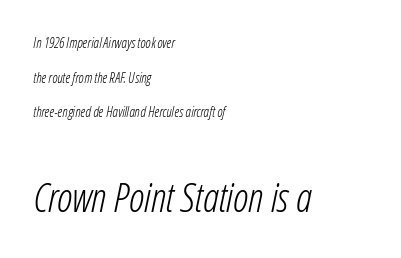
Q: Is the text bold? A: No.
Q: Is the text italic (slanted)? A: Yes, it leans right by about 12 degrees.
Q: Is the text underlined? A: No.
Q: How is the paragraph aligned? A: Left-aligned.
Q: Is the spacing between letters normal or unusually wide? A: Normal.
Q: Is the spacing between lines tight, normal or loose? A: Loose.
Q: Which block of text is set in a larger size, the first (top) or the second (bottom)? A: The second (bottom) one.
Q: Width (condensed, normal, or wide)? A: Condensed.
Q: Stroke contrast? A: Low.
Q: x-height? A: Medium.
Q: Monospaced? A: No.
